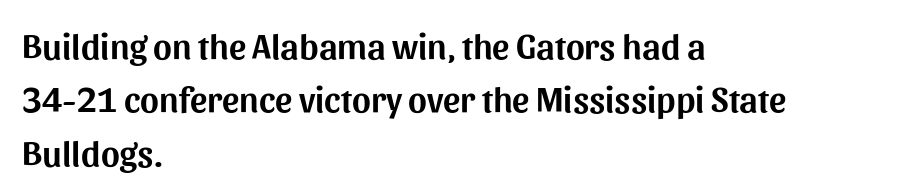
The image shows 36 px sans-serif type, upright; set left-aligned, normal line spacing (1.48x), normal letter spacing, not underlined; medium stroke contrast and a medium x-height.
